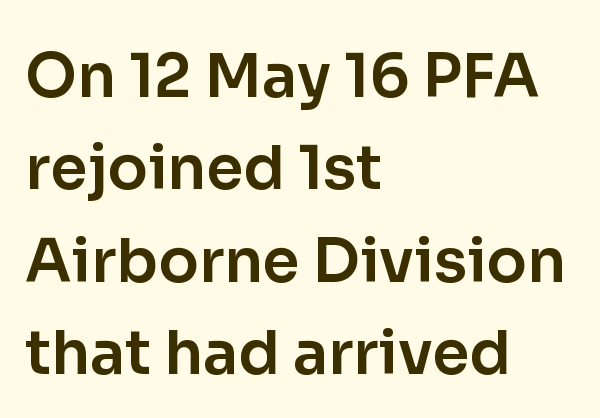
This is sans-serif lettering, the kind often seen on screens and signage. Italic? Not at all — the glyphs are vertical. Evenly set lines give the paragraph a standard silhouette. You could not count columns in this text — the font is proportionally spaced. A student would call this left alignment; a typographer would say flush left, rag right.
